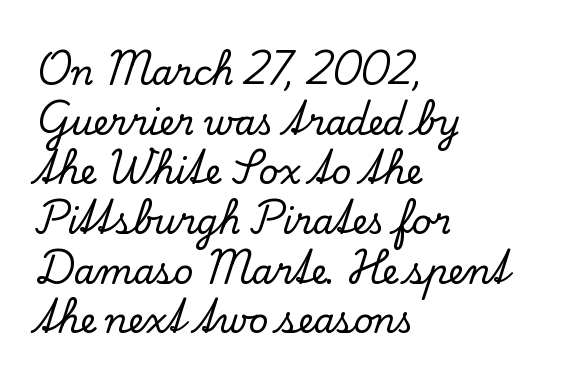
The image shows 34 px serif type; set left-aligned, normal line spacing (1.46x), normal letter spacing, not underlined; low stroke contrast and a small x-height.
